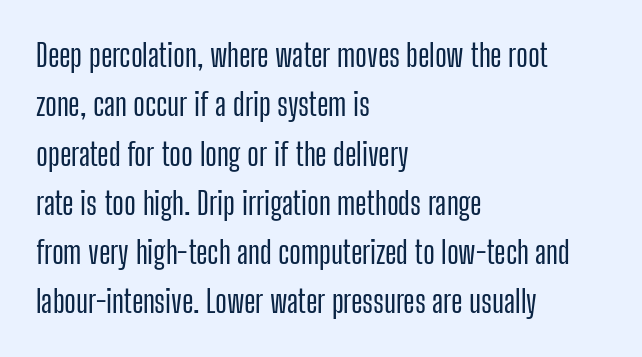
Short note: letters normally spaced. The space between consecutive lines is moderate. A typesetter would call this proportional, since set widths differ per character. Each row of text sits above clean, open space.
